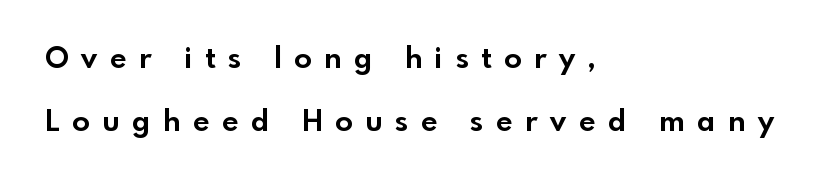
The space directly below the letters is spotless. Alignment: flush left. Spacing verdict: proportional, widths tailored to each character. What's the leading like? Stretched, with rows far apart.
